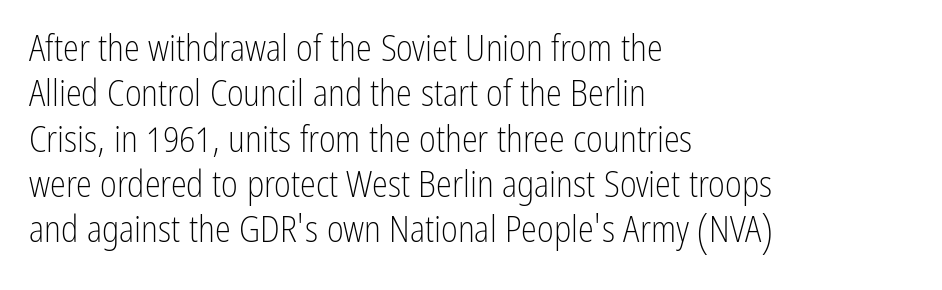
Q: Is the text bold? A: No.
Q: Is the text italic (slanted)? A: No, it is upright.
Q: Is the typeface a serif or a sans-serif typeface? A: Sans-serif.
Q: Is the text underlined? A: No.
Q: How is the paragraph aligned? A: Left-aligned.
Q: Is the spacing between letters normal or unusually wide? A: Normal.
Q: Is the spacing between lines tight, normal or loose? A: Normal.
Q: Width (condensed, normal, or wide)? A: Condensed.
Q: Stroke contrast? A: Low.
Q: x-height? A: Medium.
Q: Monospaced? A: No.
